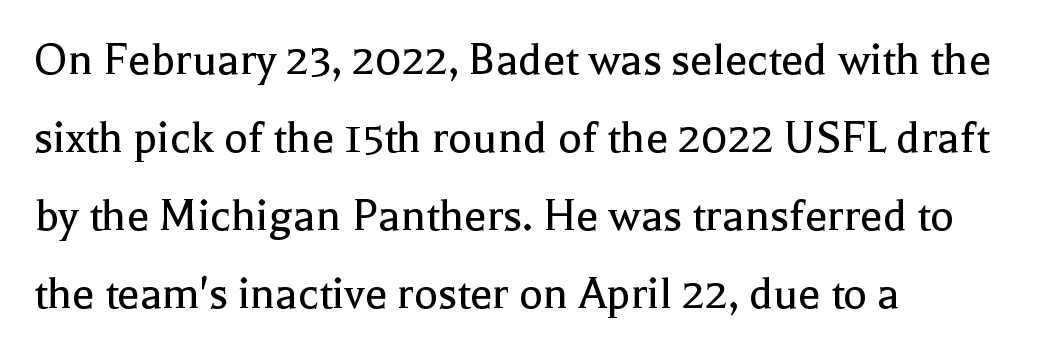
Each letter's strokes conclude with small projecting serifs. Horizontal bands of white between lines are of average thickness. Ascenders rise straight up at ninety degrees. This sample uses plain, unmodified letter spacing. Weight: in the light-to-regular range. This sample has the flowing, uneven cadence of proportional lettering.
